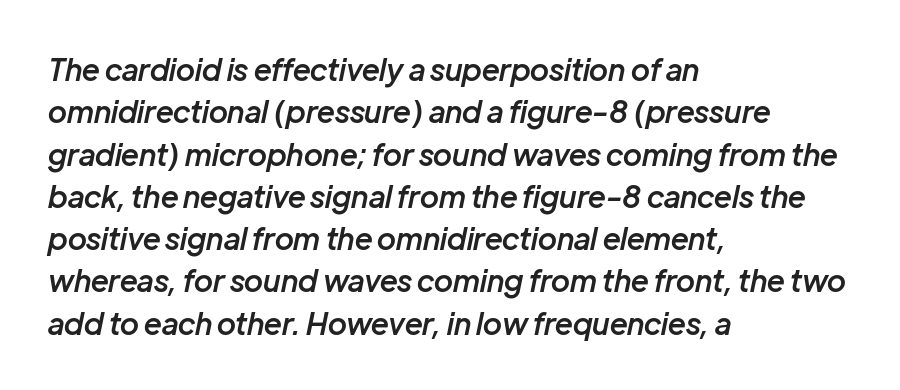
The image shows 30 px semibold type, italic (leaning right); set left-aligned, normal line spacing (1.41x), normal letter spacing, not underlined; low stroke contrast and a medium x-height.
